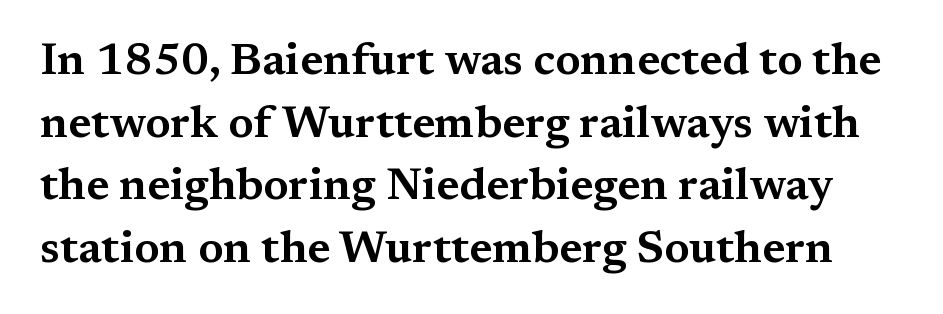
{"serif": "yes", "italic": "no", "width": "wide", "stroke_contrast": "medium", "x_height": "medium", "monospaced": "no", "underline": "no", "line_spacing": "normal", "line_spacing_ratio": 1.39, "letter_spacing": "normal", "letter_spacing_em": 0.0, "glyph_px": 45}
